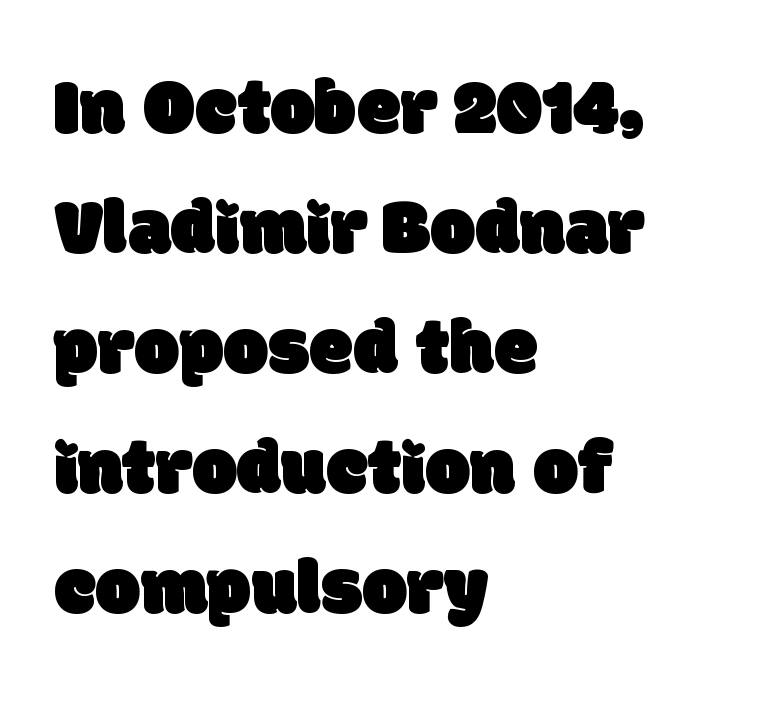
The image shows 79 px sans-serif type; set left-aligned, normal line spacing (1.52x), normal letter spacing, not underlined; low stroke contrast and a large x-height.
